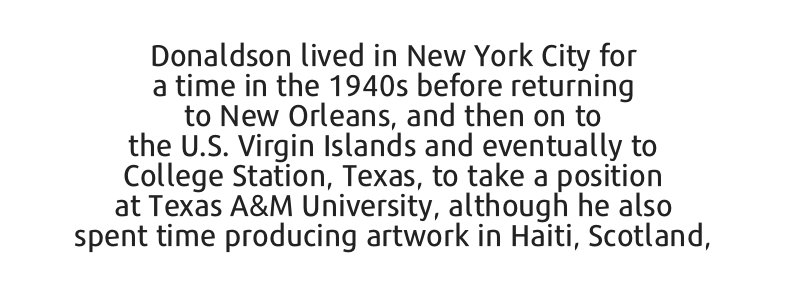
Q: Is the text italic (slanted)? A: No, it is upright.
Q: Is the typeface a serif or a sans-serif typeface? A: Sans-serif.
Q: Is the text underlined? A: No.
Q: How is the paragraph aligned? A: Centered.
Q: Is the spacing between letters normal or unusually wide? A: Normal.
Q: Is the spacing between lines tight, normal or loose? A: Tight.
Q: Width (condensed, normal, or wide)? A: Normal.
Q: Stroke contrast? A: Low.
Q: x-height? A: Medium.
Q: Monospaced? A: No.
